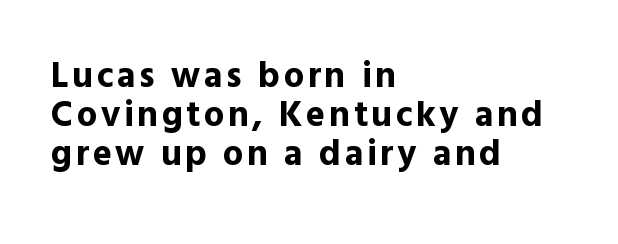
A typesetter would call this proportional, since set widths differ per character. Baseline-to-baseline distance is barely more than the letter height. The glyphs have the mass of a bold cut. The letters stand upright; this is a roman face. Grotesque or geometric, the face here clearly has no serifs. Line starts are locked; line ends wander.
